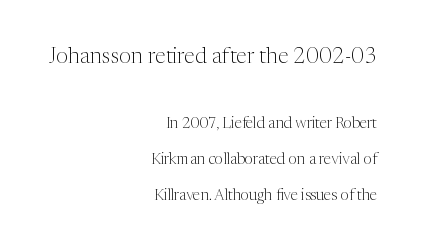
The rendering uses a large line-height, opening up the rows. Words appear dense and cohesive because spacing is normal. Every stem runs plumb, perpendicular to the baseline. The lines in this sample share a right terminus and differ only in where they begin. The specimen omits any rule beneath the text block's lines.
